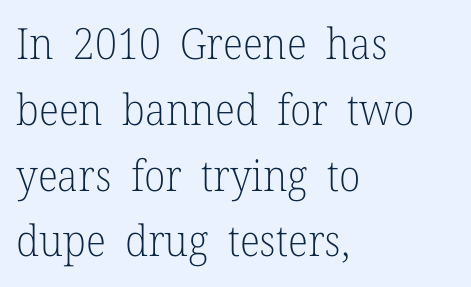
Q: Is the text bold? A: No.
Q: Is the text italic (slanted)? A: No, it is upright.
Q: Is the typeface a serif or a sans-serif typeface? A: Serif.
Q: Is the text underlined? A: No.
Q: How is the paragraph aligned? A: Left-aligned.
Q: Is the spacing between letters normal or unusually wide? A: Normal.
Q: Is the spacing between lines tight, normal or loose? A: Normal.
Q: Width (condensed, normal, or wide)? A: Normal.
Q: Stroke contrast? A: Low.
Q: x-height? A: Medium.
Q: Monospaced? A: No.
